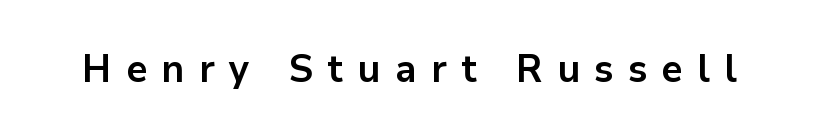
{"serif": "no", "italic": "no", "bold": "yes", "weight": "bold", "width": "normal", "stroke_contrast": "low", "x_height": "medium", "monospaced": "no", "underline": "no", "letter_spacing": "wide", "letter_spacing_em": 0.37, "glyph_px": 39}
